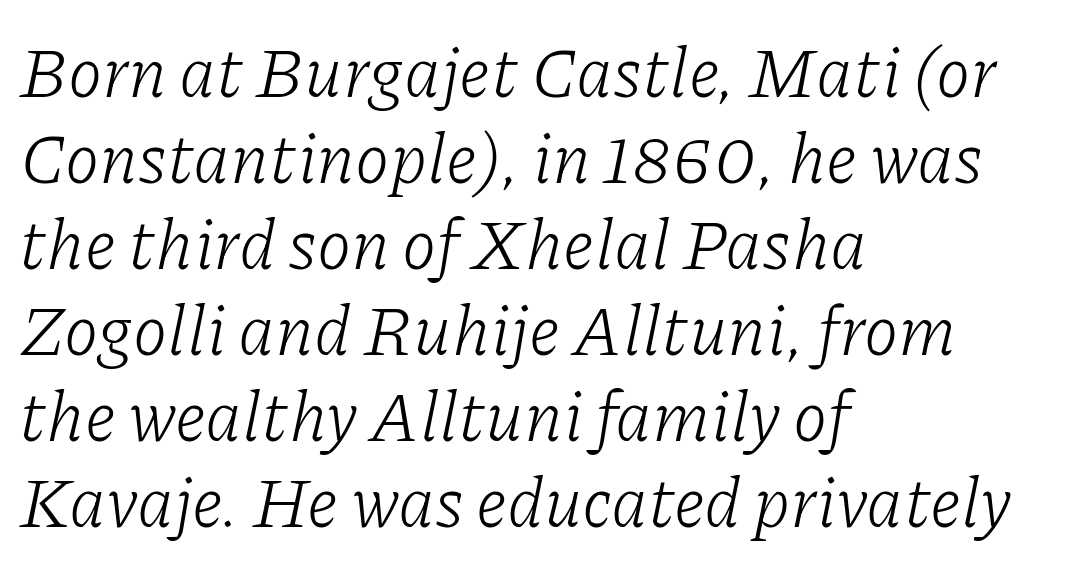
The image shows 70 px light serif type, italic (leaning right); set left-aligned, line spacing 1.23x, normal letter spacing, not underlined; low stroke contrast and a medium x-height.
